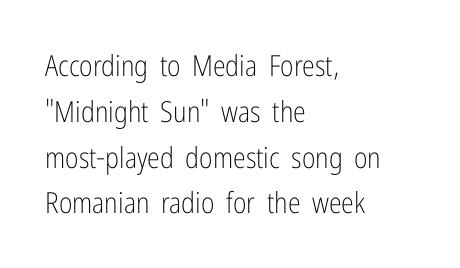
Q: Is the text bold? A: No.
Q: Is the text italic (slanted)? A: No, it is upright.
Q: Is the typeface a serif or a sans-serif typeface? A: Sans-serif.
Q: Is the text underlined? A: No.
Q: How is the paragraph aligned? A: Left-aligned.
Q: Is the spacing between letters normal or unusually wide? A: Normal.
Q: Is the spacing between lines tight, normal or loose? A: Normal.
Q: Width (condensed, normal, or wide)? A: Condensed.
Q: Stroke contrast? A: Low.
Q: x-height? A: Medium.
Q: Monospaced? A: No.
